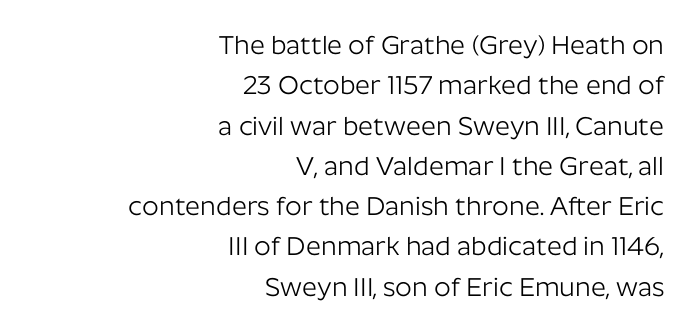
The image shows 26 px text type, upright; set right-aligned, normal line spacing (1.55x), normal letter spacing, not underlined.
